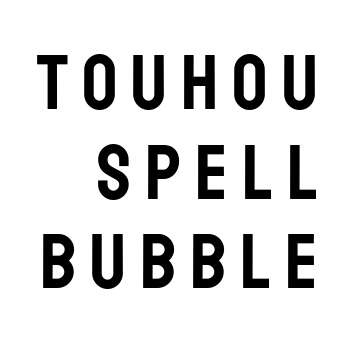
Q: Is the text italic (slanted)? A: No, it is upright.
Q: Is the typeface a serif or a sans-serif typeface? A: Sans-serif.
Q: Is the text underlined? A: No.
Q: How is the paragraph aligned? A: Right-aligned.
Q: Is the spacing between lines tight, normal or loose? A: Tight.
Q: Width (condensed, normal, or wide)? A: Condensed.
Q: Stroke contrast? A: Low.
Q: x-height? A: Large.
Q: Monospaced? A: No.
